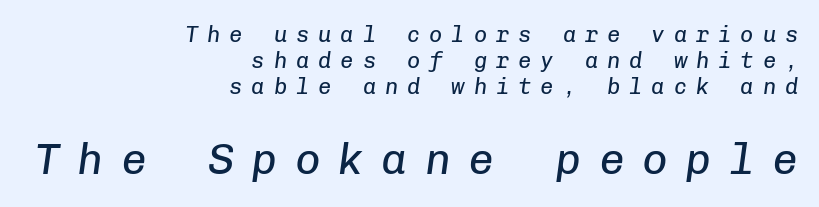
The lines in this sample share a right terminus and differ only in where they begin. Spacing verdict: monospaced, one width for all characters. Compared with typical body copy, the letter spacing here is much looser. Is the type heavy? It reads as light-to-regular instead.
